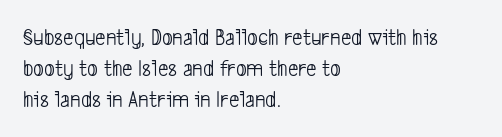
The image shows 23 px text type; set left-aligned, normal line spacing (1.34x), normal letter spacing, not underlined.
